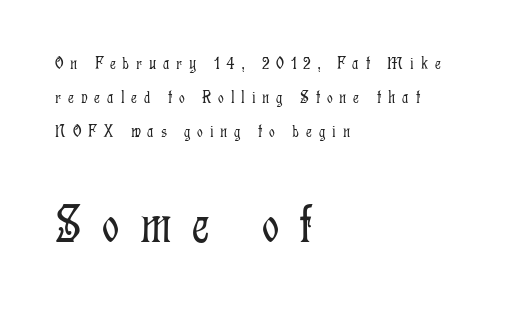
Any mark beneath the type? The region is blank. A great deal of white space separates one row of letters from the next. Here the second block reads like a headline and the first like body copy. The font's upright variant was chosen for this text.
